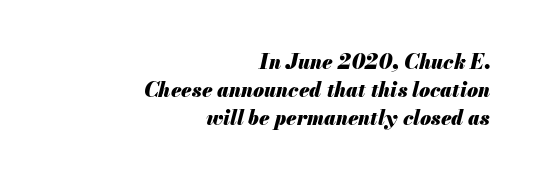
Q: Is the text bold? A: Yes.
Q: Is the text italic (slanted)? A: Yes, it leans right by about 13 degrees.
Q: Is the text underlined? A: No.
Q: How is the paragraph aligned? A: Right-aligned.
Q: Is the spacing between letters normal or unusually wide? A: Normal.
Q: Is the spacing between lines tight, normal or loose? A: Normal.
